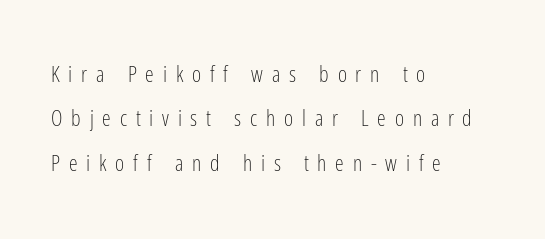
{"italic": "no", "bold": "no", "underline": "no", "align": "left", "line_spacing": "loose", "line_spacing_ratio": 2.02, "letter_spacing": "wide", "letter_spacing_em": 0.4, "glyph_px": 22}
